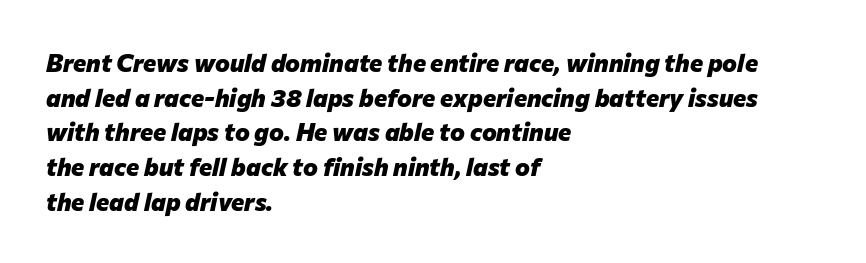
The axis of the letterforms is tilted away from vertical. In terms of letterspacing, this is plain default setting. Leading: standard. Is the block centered? No — it sits flush against the left margin. Has an underline been added? It has not.
